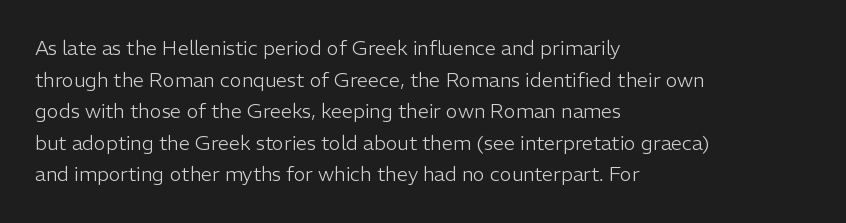
Q: Is the text bold? A: No.
Q: Is the text italic (slanted)? A: No, it is upright.
Q: Is the text underlined? A: No.
Q: How is the paragraph aligned? A: Left-aligned.
Q: Is the spacing between letters normal or unusually wide? A: Normal.
Q: Is the spacing between lines tight, normal or loose? A: Normal.
